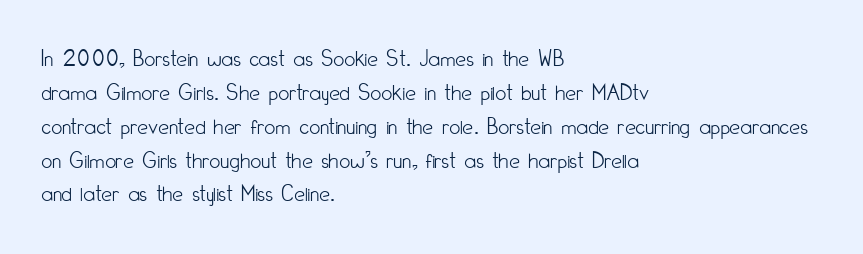
The image shows 24 px text type, upright; set left-aligned, normal line spacing (1.41x), normal letter spacing, not underlined.
